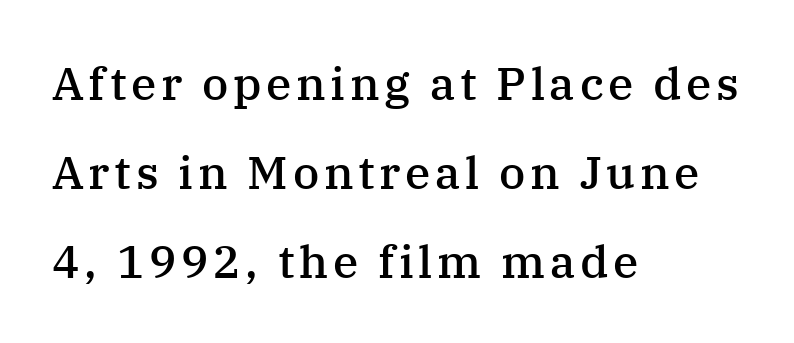
The baseline area is clear. The designer went with a serif here, giving each stem small feet. Here the designer chose a conventional face with non-uniform glyph widths. The vertical gap from one line to the next is large. A roman cut, with each character standing at attention. Bold? Not quite — semibold, heavier than regular but stopping short.
